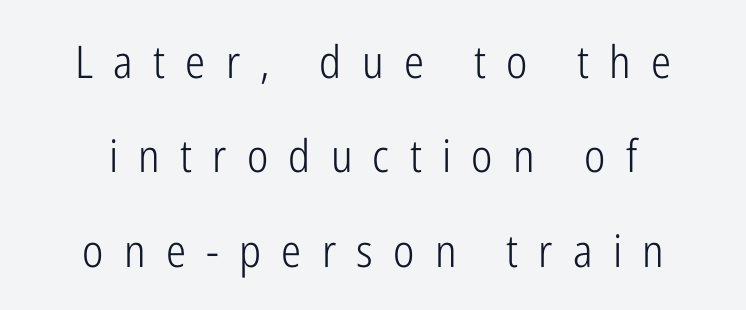
The image shows 45 px light, condensed sans-serif type, upright; set centered, loose line spacing (2.1x), unusually wide letter spacing (+0.45 em), not underlined; low stroke contrast and a medium x-height.
